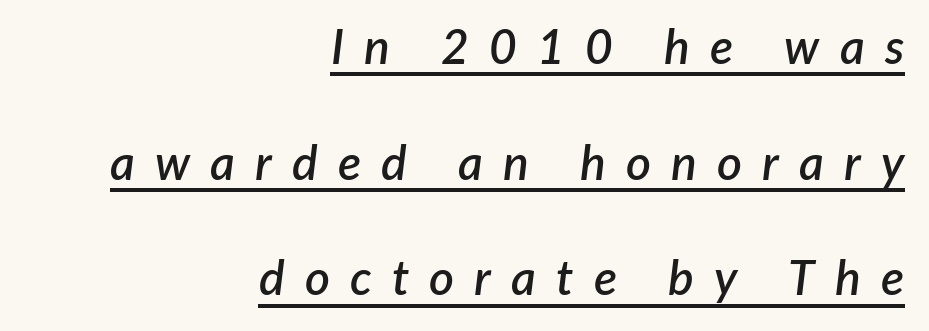
The image shows 48 px semibold type, italic (leaning right); set right-aligned, loose line spacing (2.41x), unusually wide letter spacing (+0.42 em), underlined; low stroke contrast and a medium x-height.
